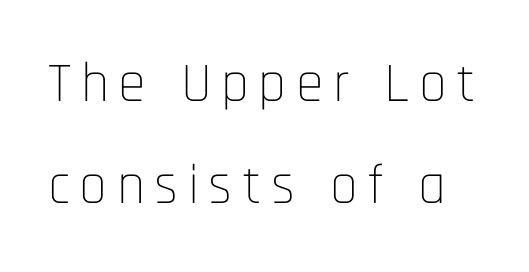
{"serif": "no", "italic": "no", "bold": "no", "weight": "thin", "width": "condensed", "stroke_contrast": "low", "x_height": "large", "monospaced": "no", "underline": "no", "line_spacing_ratio": 1.83, "glyph_px": 56}
